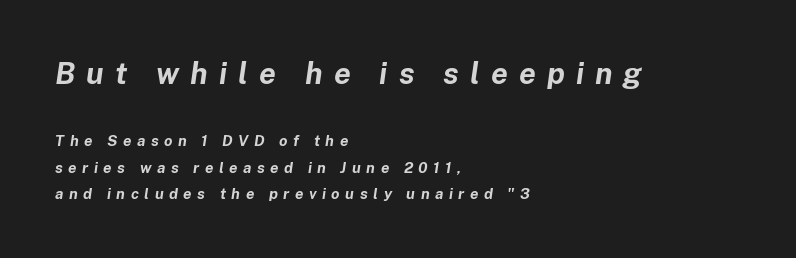
{"italic": "yes", "lean": "right", "slant_degrees": 8, "bold": "yes", "weight": "bold", "width": "normal", "stroke_contrast": "low", "x_height": "medium", "monospaced": "no", "underline": "no", "align": "left", "line_spacing_ratio": 1.75, "letter_spacing": "wide", "letter_spacing_em": 0.37, "larger_block": "first", "size_ratio": 2.0, "glyph_px": 30}
